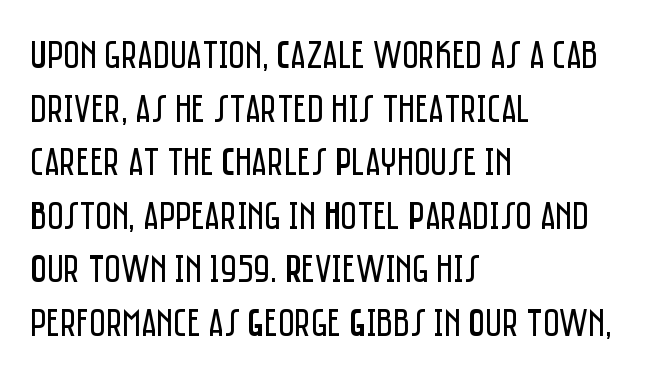
Upright lettering throughout. Casual observation: everything's shoved over to the left. No chunkiness to these letters — they're not bold. These lines are rendered in a variable-pitch font.
